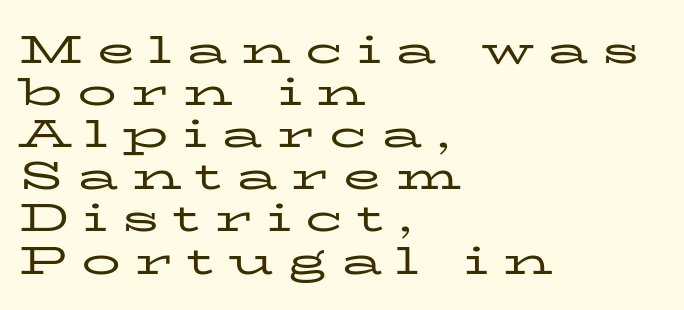
The image shows 39 px regular-weight, wide serif type, upright; set left-aligned, tight line spacing (1.08x), unusually wide letter spacing (+0.36 em), not underlined; low stroke contrast and a medium x-height.
